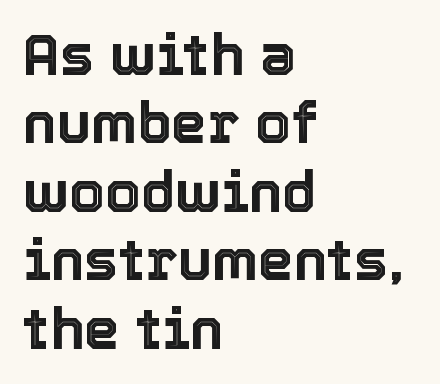
{"italic": "no", "width": "normal", "x_height": "medium", "monospaced": "no", "underline": "no", "align": "left", "line_spacing_ratio": 1.2, "letter_spacing": "normal", "letter_spacing_em": 0.0, "glyph_px": 57}
